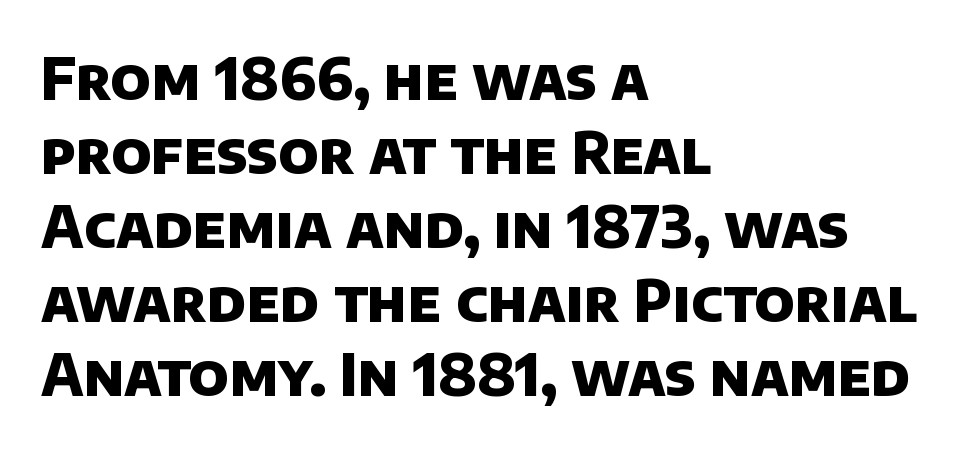
The text was rendered using a sans face with plain stroke endings. Heft: maximum for text — a bold. Standard letterfit; no display-style spreading of the glyphs. Honestly, the row spacing looks completely unremarkable. The ragged edge is on the right, which tells us the setting is flush left. Each letter keeps its own natural width here, so spacing adapts to shape.
